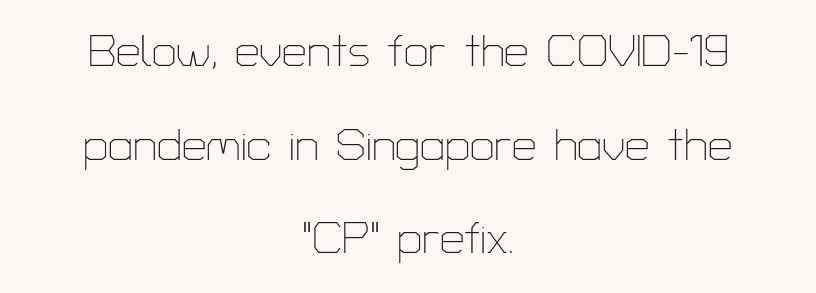
This is sans-serif lettering, the kind often seen on screens and signage. The text block is weighted toward neither margin, spreading evenly from the middle. Think of a printed novel: that variable character pitch is what you see here. Observe the ordinary spacing: letters are neighbours, not strangers.
